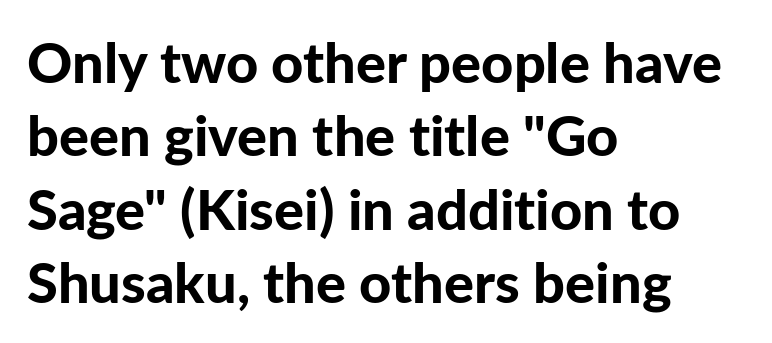
This rendering uses left alignment, leaving the right contour irregular. The font family rendered here belongs to the sans-serif group. The letters advance in unequal steps, a hallmark of proportional type. The rows are spaced the way most documents space them. Anything drawn beneath the words? Only blank space.
